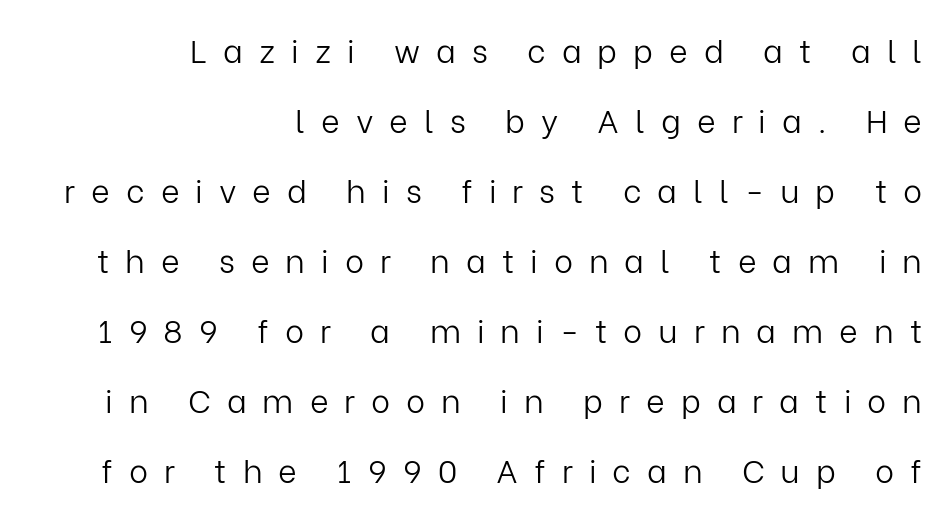
No italicization has been applied; the sample stays upright. Letterform terminals end flat and unadorned throughout the passage. The lines are quadded right. The baseline area is clear. Loose tracking; the words dissolve into strings of separated letters. Think of a printed novel: that variable character pitch is what you see here.
